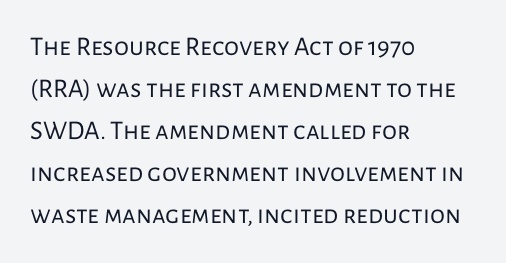
The image shows 27 px text type, upright; set left-aligned, normal line spacing (1.56x), normal letter spacing, not underlined.
